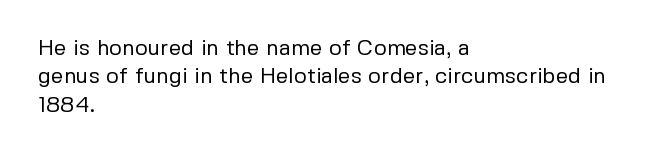
Rule under the text: the space is simply empty. Honestly, the letter spacing is just normal — you wouldn't notice it. The font's upright variant was chosen for this text. The strokes are not fattened; the text isn't bold. Layout note: lines flush left. The designer left line spacing at the default.
